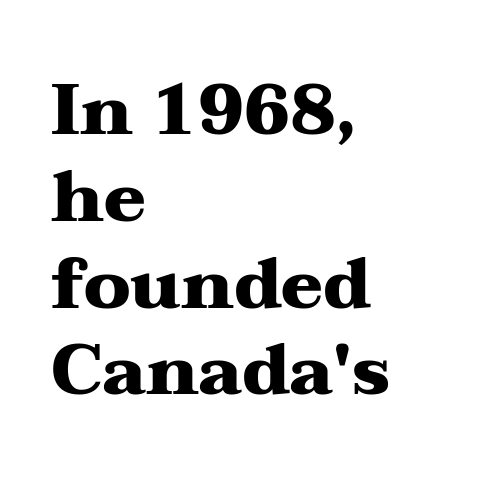
{"serif": "yes", "italic": "no", "bold": "yes", "weight": "heavy", "width": "wide", "stroke_contrast": "medium", "x_height": "medium", "monospaced": "no", "underline": "no", "align": "left", "line_spacing_ratio": 1.24, "letter_spacing": "normal", "letter_spacing_em": 0.0, "glyph_px": 70}
